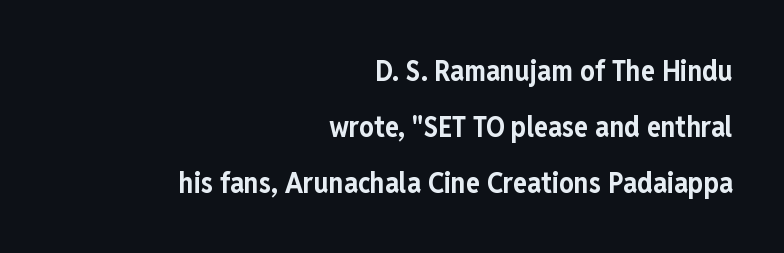
The image shows 29 px bold, condensed sans-serif type, upright; set right-aligned, loose line spacing (1.93x), normal letter spacing, not underlined; low stroke contrast and a medium x-height.
